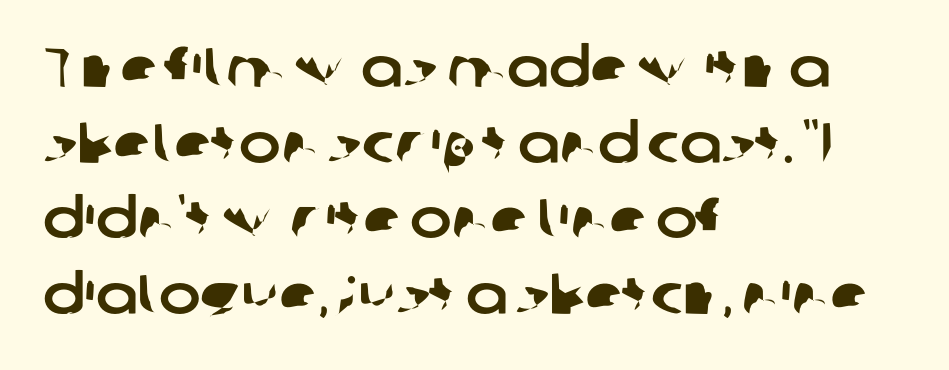
The image shows 56 px sans-serif type; set left-aligned, normal line spacing (1.35x), normal letter spacing, not underlined; low stroke contrast and a medium x-height.
